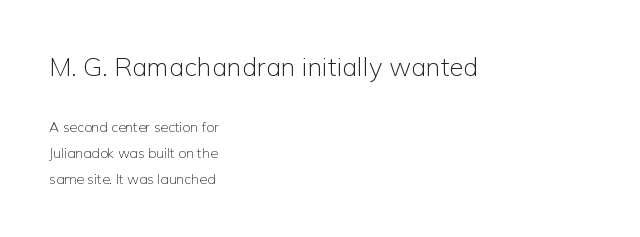
Rule under the text: the space is simply empty. You can tell it's not italic because the verticals are truly vertical. Scale decreases going downward across the two blocks. One-word summary of the alignment: left. Tracking here is standard; glyphs follow each other at the usual distance.
